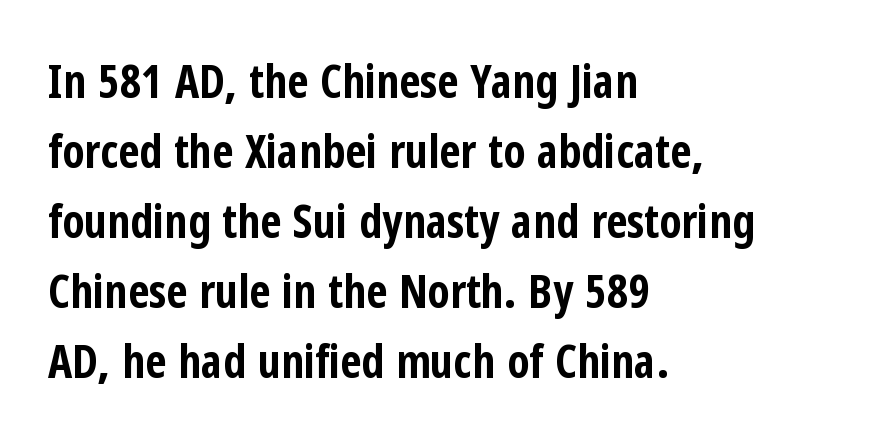
{"serif": "no", "italic": "no", "bold": "yes", "weight": "bold", "width": "condensed", "stroke_contrast": "low", "x_height": "medium", "monospaced": "no", "underline": "no", "align": "left", "line_spacing": "normal", "line_spacing_ratio": 1.52, "letter_spacing": "normal", "letter_spacing_em": 0.0, "glyph_px": 46}
